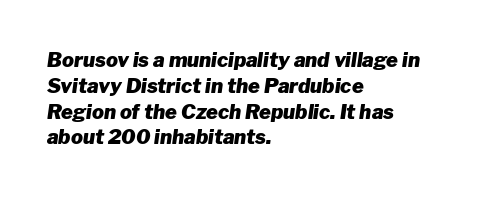
{"italic": "yes", "lean": "right", "slant_degrees": 8, "bold": "yes", "underline": "no", "align": "left", "line_spacing": "normal", "line_spacing_ratio": 1.29, "letter_spacing": "normal", "letter_spacing_em": 0.0, "glyph_px": 20}
